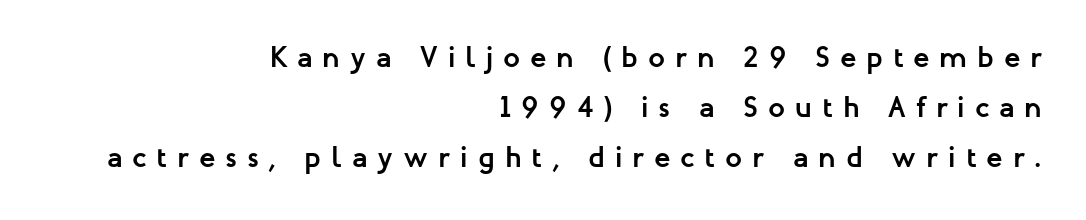
The type is letterspaced generously, with wide tracking. Ordinary non-slanted type is in use. As a designer I'd log this as weight 700, bold. All the whitespace from short lines collects on the left. The passage shown is typed in a proportional face where columns would drift.
